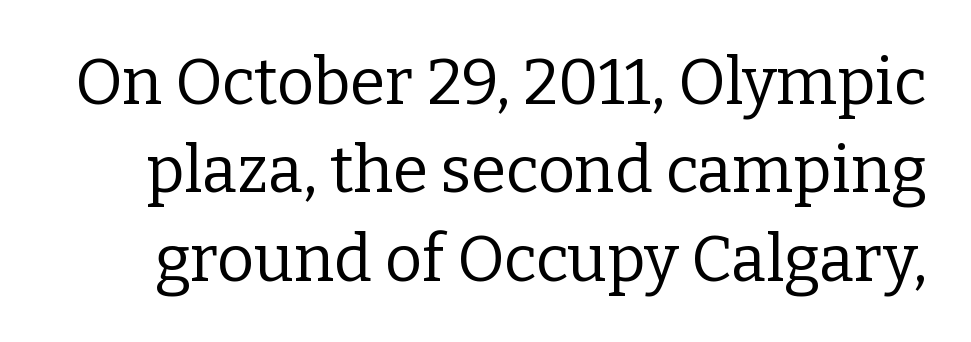
{"serif": "yes", "italic": "no", "bold": "no", "weight": "regular", "width": "normal", "stroke_contrast": "low", "x_height": "medium", "monospaced": "no", "underline": "no", "line_spacing": "normal", "line_spacing_ratio": 1.38, "letter_spacing": "normal", "letter_spacing_em": 0.0, "glyph_px": 64}
